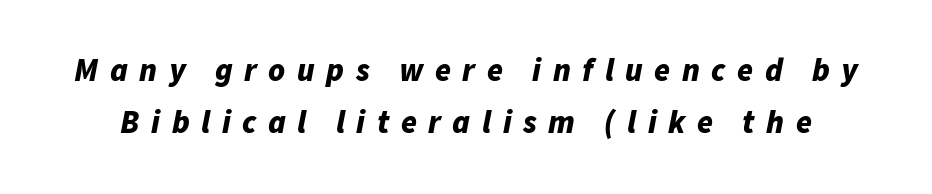
The rendering applies a slant to the glyphs. Think of a printed novel: that variable character pitch is what you see here. This sample uses expanded letter spacing, leaving extra air between glyphs. Strong, thick strokes mark this as bold type. The specimen omits any rule beneath the text block's lines. Does the leading feel generous? No, just average.
